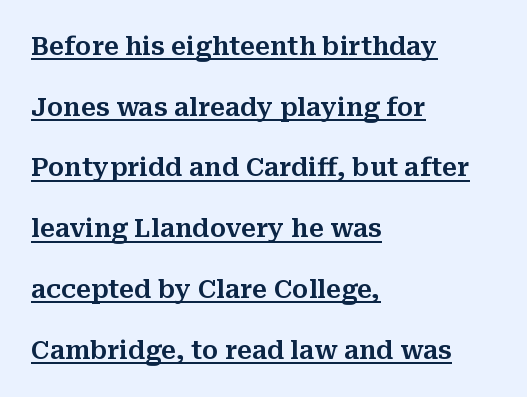
Regarding leading, the lines here are spaced well apart. Notice how a bar underscores the lettering throughout. Words appear dense and cohesive because spacing is normal. The typography opts for an upright posture over an oblique one. Each line starts at the same left margin while the right side varies.
